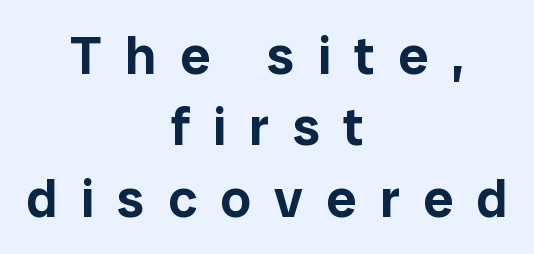
{"serif": "no", "italic": "no", "width": "normal", "stroke_contrast": "low", "x_height": "medium", "monospaced": "no", "underline": "no", "align": "center", "line_spacing": "normal", "line_spacing_ratio": 1.32, "letter_spacing": "wide", "letter_spacing_em": 0.43, "glyph_px": 54}
